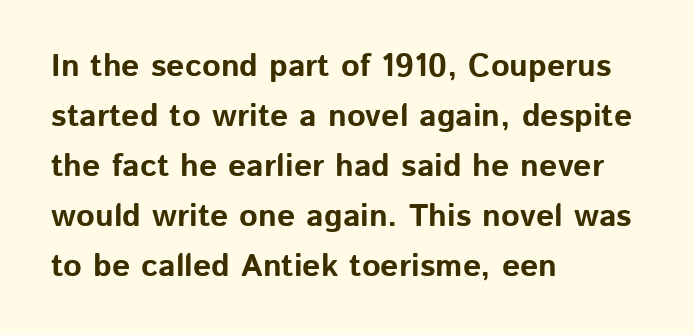
Q: Is the text bold? A: Yes.
Q: Is the text italic (slanted)? A: No, it is upright.
Q: Is the typeface a serif or a sans-serif typeface? A: Sans-serif.
Q: Is the text underlined? A: No.
Q: How is the paragraph aligned? A: Left-aligned.
Q: Is the spacing between letters normal or unusually wide? A: Normal.
Q: Is the spacing between lines tight, normal or loose? A: Normal.
Q: Width (condensed, normal, or wide)? A: Normal.
Q: Stroke contrast? A: Low.
Q: x-height? A: Medium.
Q: Monospaced? A: No.
